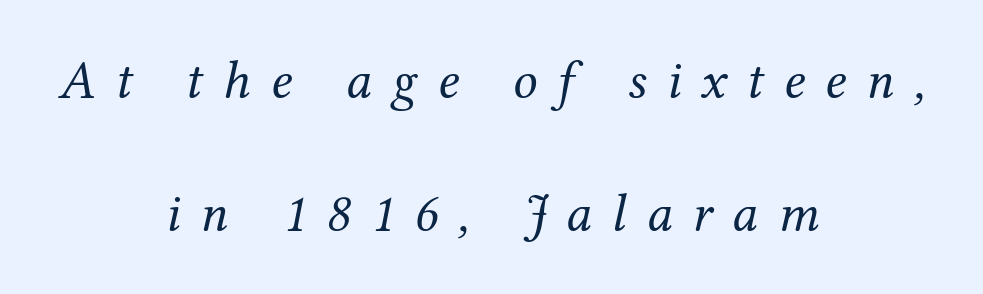
Q: Is the text bold? A: No.
Q: Is the text italic (slanted)? A: Yes, it leans right by about 12 degrees.
Q: Is the typeface a serif or a sans-serif typeface? A: Serif.
Q: Is the text underlined? A: No.
Q: How is the paragraph aligned? A: Centered.
Q: Is the spacing between letters normal or unusually wide? A: Unusually wide.
Q: Is the spacing between lines tight, normal or loose? A: Loose.
Q: Width (condensed, normal, or wide)? A: Normal.
Q: Stroke contrast? A: Medium.
Q: x-height? A: Medium.
Q: Monospaced? A: No.
